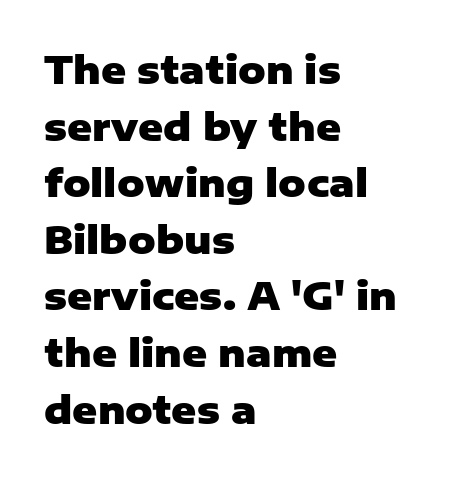
Q: Is the text bold? A: Yes.
Q: Is the text italic (slanted)? A: No, it is upright.
Q: Is the typeface a serif or a sans-serif typeface? A: Sans-serif.
Q: Is the text underlined? A: No.
Q: How is the paragraph aligned? A: Left-aligned.
Q: Is the spacing between letters normal or unusually wide? A: Normal.
Q: Is the spacing between lines tight, normal or loose? A: Normal.
Q: Width (condensed, normal, or wide)? A: Normal.
Q: Stroke contrast? A: Low.
Q: x-height? A: Medium.
Q: Monospaced? A: No.
